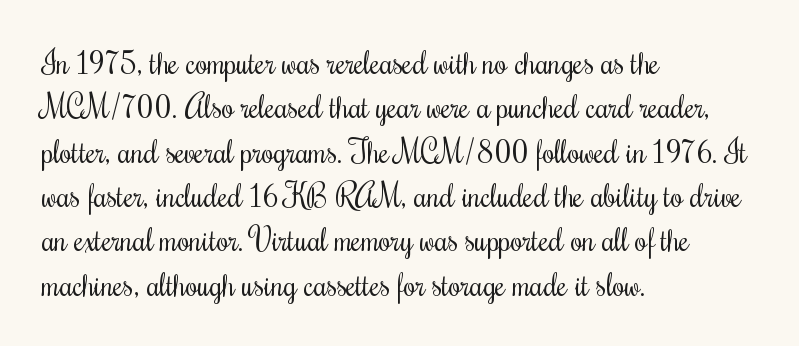
{"bold": "no", "weight": "regular", "width": "condensed", "stroke_contrast": "medium", "x_height": "small", "monospaced": "no", "underline": "no", "align": "left", "line_spacing": "normal", "line_spacing_ratio": 1.43, "letter_spacing": "normal", "letter_spacing_em": 0.0, "glyph_px": 31}
